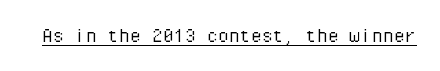
{"italic": "no", "bold": "no", "underline": "yes", "letter_spacing": "normal", "letter_spacing_em": 0.0, "glyph_px": 22}
